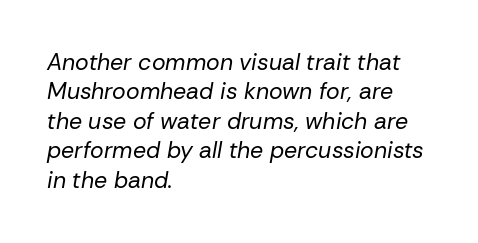
The image shows 23 px text type, italic (leaning right); set left-aligned, normal line spacing (1.28x), normal letter spacing, not underlined.
